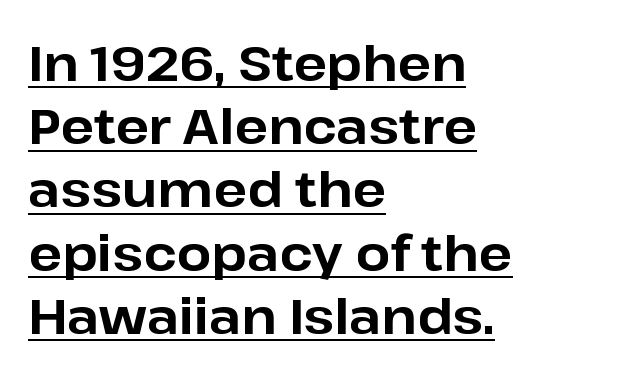
{"serif": "no", "italic": "no", "bold": "yes", "weight": "bold", "width": "normal", "stroke_contrast": "low", "x_height": "medium", "monospaced": "no", "underline": "yes", "align": "left", "line_spacing": "normal", "line_spacing_ratio": 1.29, "letter_spacing": "normal", "letter_spacing_em": 0.0, "glyph_px": 49}
